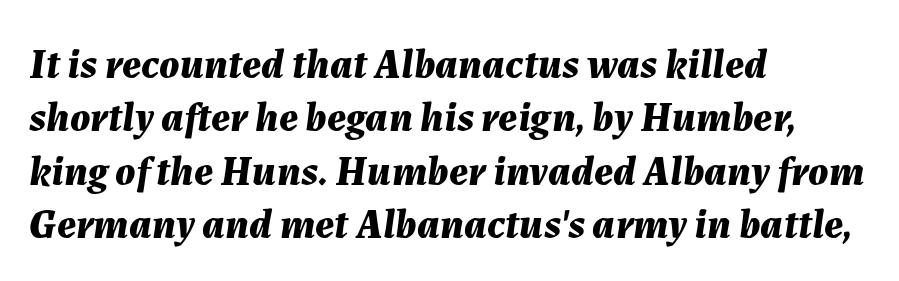
{"italic": "yes", "lean": "right", "slant_degrees": 7, "bold": "yes", "weight": "bold", "width": "normal", "stroke_contrast": "medium", "x_height": "medium", "monospaced": "no", "underline": "no", "align": "left", "line_spacing": "normal", "line_spacing_ratio": 1.27, "letter_spacing": "normal", "letter_spacing_em": 0.0, "glyph_px": 42}
